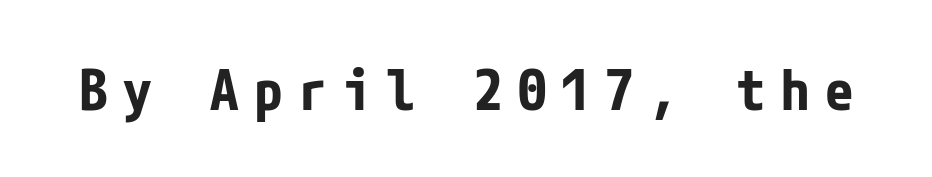
Q: Is the text bold? A: Yes.
Q: Is the text italic (slanted)? A: No, it is upright.
Q: Is the typeface a serif or a sans-serif typeface? A: Sans-serif.
Q: Is the text underlined? A: No.
Q: Is the spacing between letters normal or unusually wide? A: Unusually wide.
Q: Width (condensed, normal, or wide)? A: Condensed.
Q: Stroke contrast? A: Low.
Q: x-height? A: Medium.
